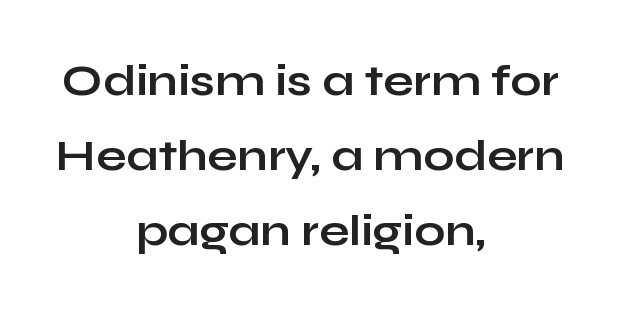
Q: Is the text bold? A: Yes.
Q: Is the text italic (slanted)? A: No, it is upright.
Q: Is the typeface a serif or a sans-serif typeface? A: Sans-serif.
Q: Is the text underlined? A: No.
Q: How is the paragraph aligned? A: Centered.
Q: Is the spacing between letters normal or unusually wide? A: Normal.
Q: Width (condensed, normal, or wide)? A: Wide.
Q: Stroke contrast? A: Low.
Q: x-height? A: Medium.
Q: Monospaced? A: No.
